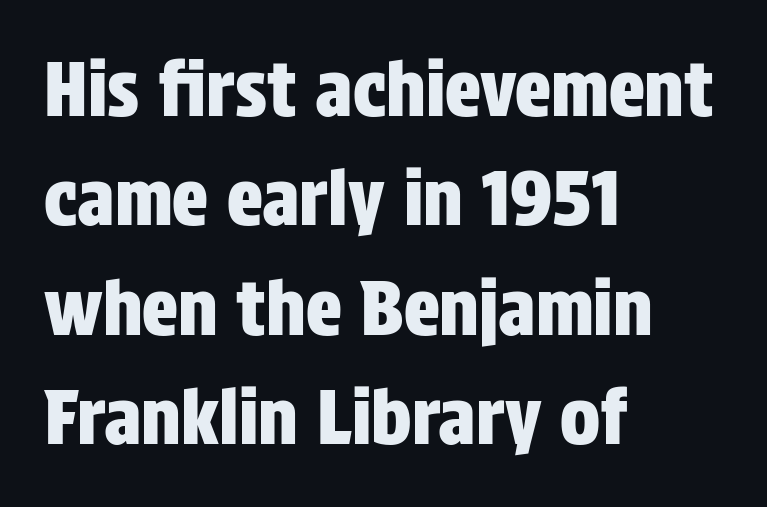
The image shows 75 px condensed sans-serif type, upright; set left-aligned, normal line spacing (1.46x), normal letter spacing, not underlined; low stroke contrast and a large x-height.
